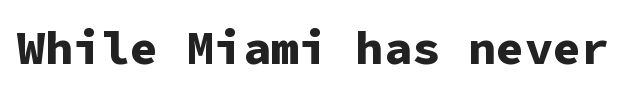
The image shows 47 px bold sans-serif type, upright, monospaced; set normal letter spacing, not underlined; low stroke contrast and a medium x-height.
